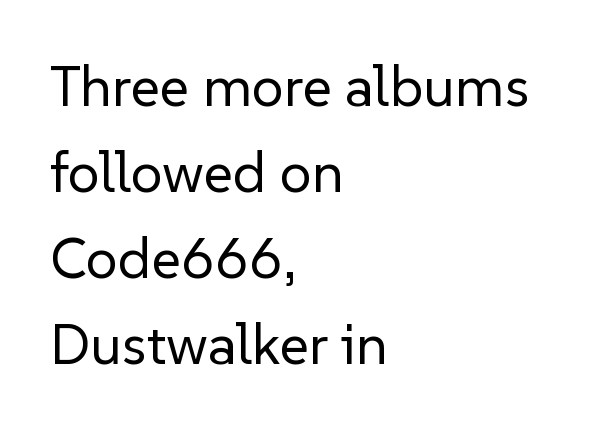
The ragged edge is on the right, which tells us the setting is flush left. In terms of posture, this sample is upright. No word sits above an underline. Serif or sans? Sans — the stroke terminals are bare. Reading down the column, the eye jumps a familiar distance to each next line.
